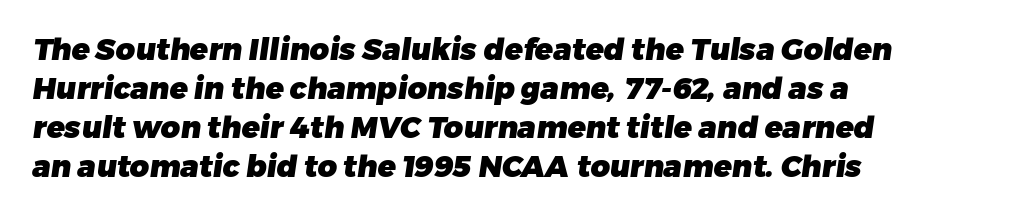
{"serif": "no", "bold": "yes", "weight": "heavy", "width": "normal", "stroke_contrast": "low", "x_height": "medium", "monospaced": "no", "underline": "no", "align": "left", "line_spacing": "normal", "line_spacing_ratio": 1.3, "letter_spacing": "normal", "letter_spacing_em": 0.0, "glyph_px": 30}
